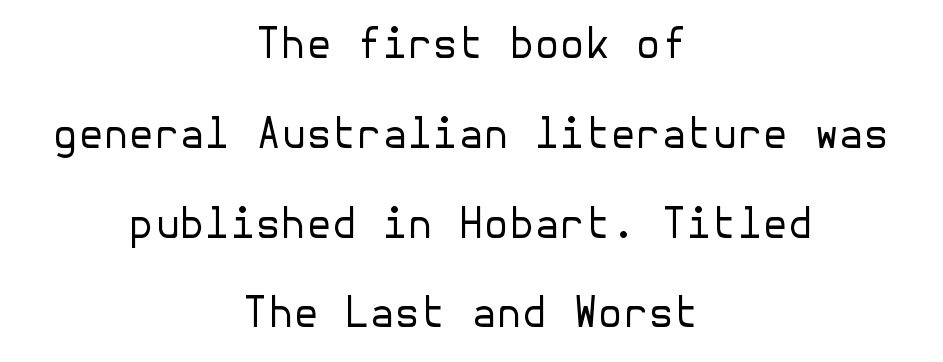
Q: Is the text bold? A: No.
Q: Is the text italic (slanted)? A: No, it is upright.
Q: Is the typeface a serif or a sans-serif typeface? A: Sans-serif.
Q: Is the text underlined? A: No.
Q: How is the paragraph aligned? A: Centered.
Q: Is the spacing between letters normal or unusually wide? A: Normal.
Q: Is the spacing between lines tight, normal or loose? A: Loose.
Q: Width (condensed, normal, or wide)? A: Normal.
Q: Stroke contrast? A: Low.
Q: x-height? A: Medium.
